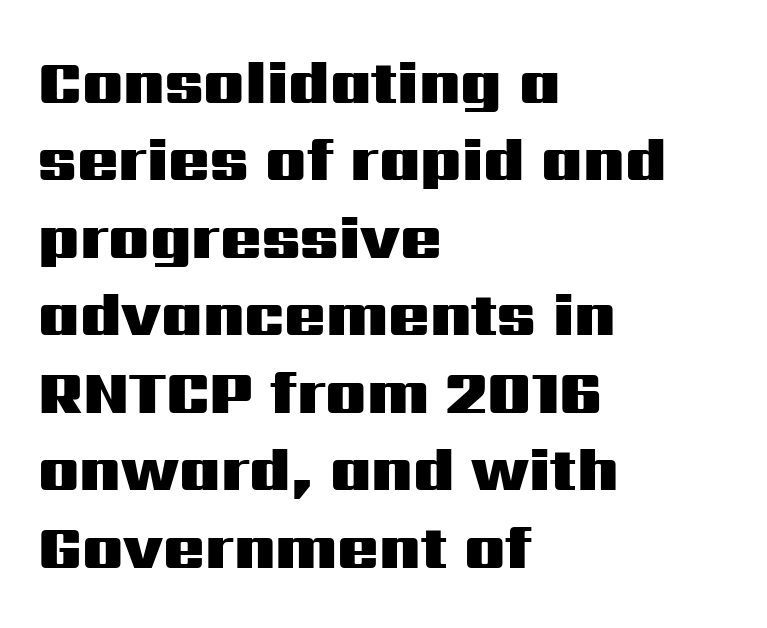
{"serif": "no", "italic": "no", "bold": "yes", "weight": "heavy", "width": "wide", "stroke_contrast": "medium", "x_height": "medium", "monospaced": "no", "underline": "no", "align": "left", "line_spacing": "normal", "line_spacing_ratio": 1.27, "letter_spacing": "normal", "letter_spacing_em": 0.0, "glyph_px": 61}
